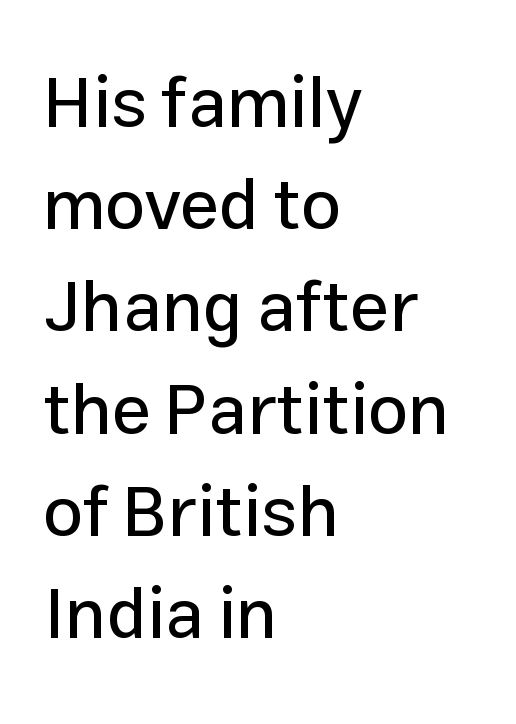
Q: Is the text italic (slanted)? A: No, it is upright.
Q: Is the typeface a serif or a sans-serif typeface? A: Sans-serif.
Q: Is the text underlined? A: No.
Q: How is the paragraph aligned? A: Left-aligned.
Q: Is the spacing between letters normal or unusually wide? A: Normal.
Q: Is the spacing between lines tight, normal or loose? A: Normal.
Q: Width (condensed, normal, or wide)? A: Normal.
Q: Stroke contrast? A: Low.
Q: x-height? A: Medium.
Q: Monospaced? A: No.
